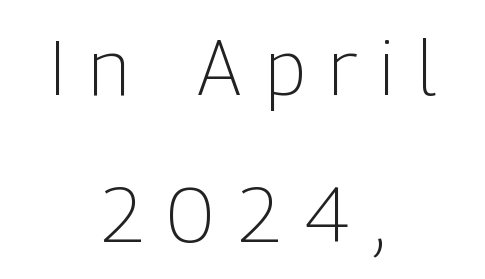
The image shows 78 px light, condensed sans-serif type, upright; set centered, line spacing 1.88x, unusually wide letter spacing (+0.3 em), not underlined; low stroke contrast and a medium x-height.
